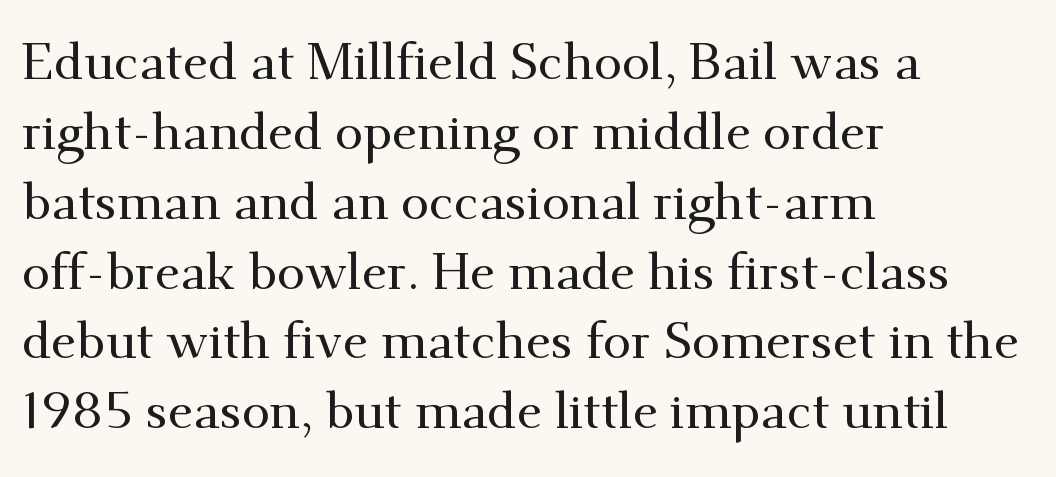
The image shows 51 px serif type, upright; set left-aligned, normal line spacing (1.37x), normal letter spacing, not underlined; medium stroke contrast and a small x-height.
